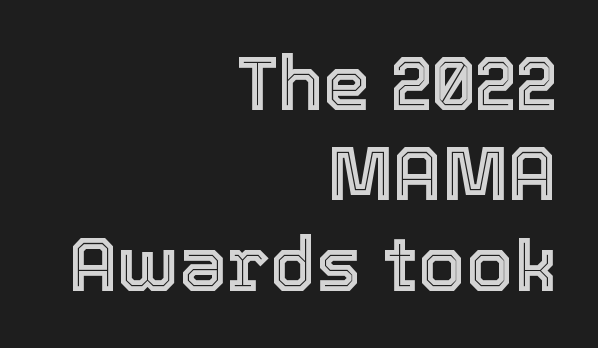
Q: Is the text italic (slanted)? A: No, it is upright.
Q: Is the text underlined? A: No.
Q: How is the paragraph aligned? A: Right-aligned.
Q: Is the spacing between letters normal or unusually wide? A: Normal.
Q: Width (condensed, normal, or wide)? A: Normal.
Q: x-height? A: Medium.
Q: Monospaced? A: No.
